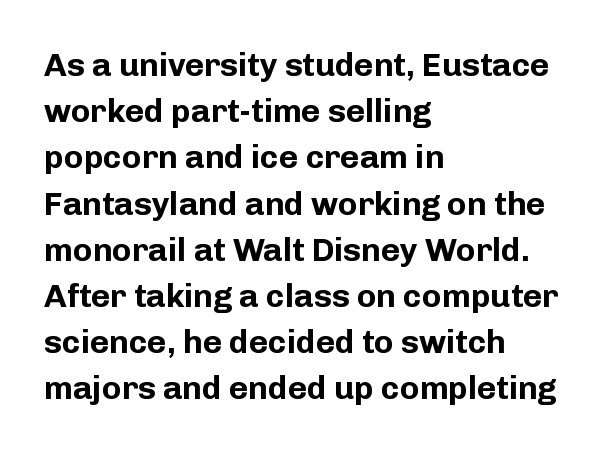
{"serif": "no", "italic": "no", "bold": "yes", "weight": "bold", "width": "normal", "stroke_contrast": "low", "x_height": "medium", "monospaced": "no", "underline": "no", "align": "left", "line_spacing": "normal", "line_spacing_ratio": 1.4, "letter_spacing": "normal", "letter_spacing_em": 0.0, "glyph_px": 33}
